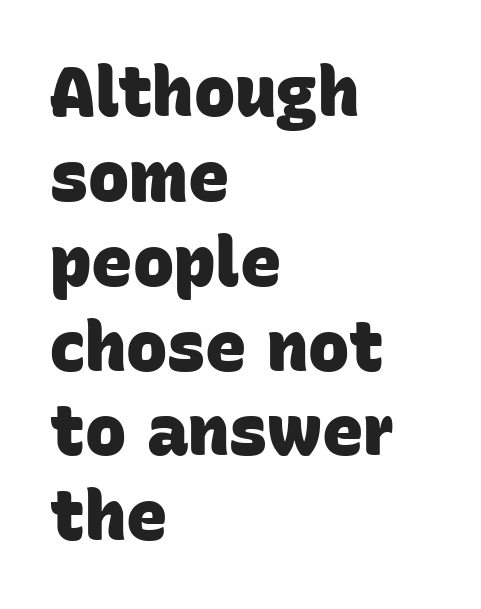
Q: Is the text bold? A: Yes.
Q: Is the typeface a serif or a sans-serif typeface? A: Sans-serif.
Q: Is the text underlined? A: No.
Q: How is the paragraph aligned? A: Left-aligned.
Q: Is the spacing between letters normal or unusually wide? A: Normal.
Q: Width (condensed, normal, or wide)? A: Normal.
Q: Stroke contrast? A: Low.
Q: x-height? A: Large.
Q: Monospaced? A: No.
